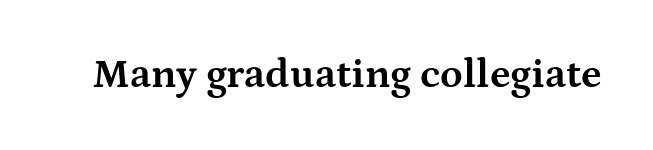
The image shows 41 px bold, wide serif type, upright; set normal letter spacing, not underlined; medium stroke contrast and a medium x-height.
